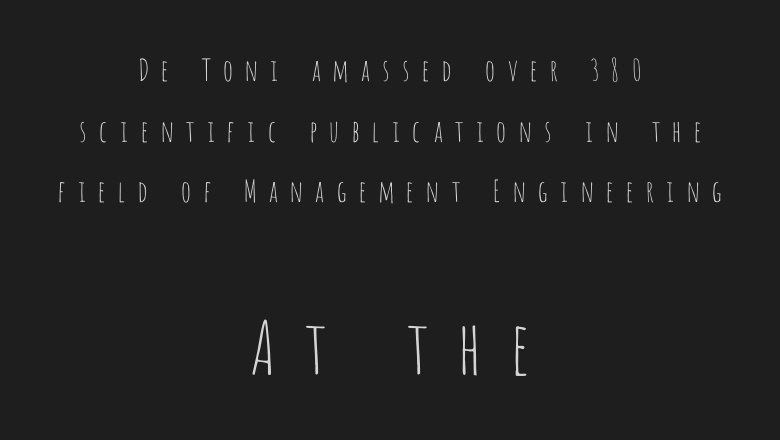
Q: Is the text bold? A: No.
Q: Is the text italic (slanted)? A: No, it is upright.
Q: Is the typeface a serif or a sans-serif typeface? A: Sans-serif.
Q: Is the text underlined? A: No.
Q: How is the paragraph aligned? A: Centered.
Q: Is the spacing between letters normal or unusually wide? A: Unusually wide.
Q: Is the spacing between lines tight, normal or loose? A: Loose.
Q: Which block of text is set in a larger size, the first (top) or the second (bottom)? A: The second (bottom) one.
Q: Width (condensed, normal, or wide)? A: Condensed.
Q: Stroke contrast? A: Low.
Q: x-height? A: Large.
Q: Monospaced? A: No.
